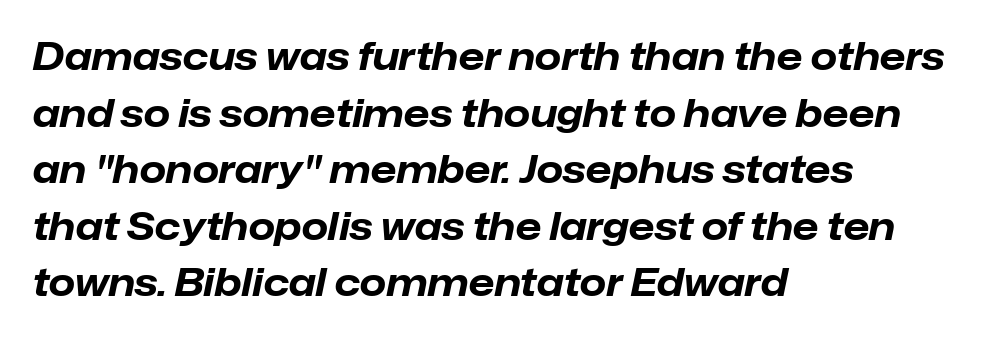
{"italic": "yes", "lean": "right", "slant_degrees": 12, "bold": "yes", "weight": "bold", "width": "normal", "stroke_contrast": "low", "x_height": "medium", "monospaced": "no", "underline": "no", "align": "left", "line_spacing": "normal", "line_spacing_ratio": 1.49, "letter_spacing": "normal", "letter_spacing_em": 0.0, "glyph_px": 38}
